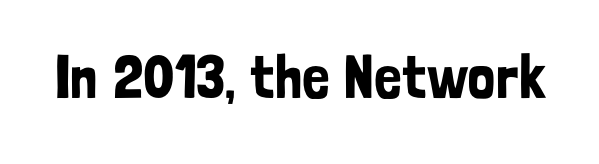
Q: Is the text italic (slanted)? A: No, it is upright.
Q: Is the typeface a serif or a sans-serif typeface? A: Sans-serif.
Q: Is the text underlined? A: No.
Q: Is the spacing between letters normal or unusually wide? A: Normal.
Q: Width (condensed, normal, or wide)? A: Condensed.
Q: Stroke contrast? A: Low.
Q: x-height? A: Medium.
Q: Monospaced? A: No.
